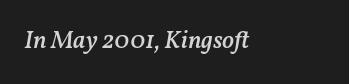
{"italic": "yes", "lean": "right", "slant_degrees": 11, "bold": "semi", "underline": "no", "align": "left", "letter_spacing": "normal", "letter_spacing_em": 0.0, "glyph_px": 25}
